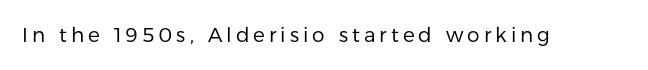
The image shows 20 px text type, upright; set unusually wide letter spacing (+0.2 em), not underlined.
